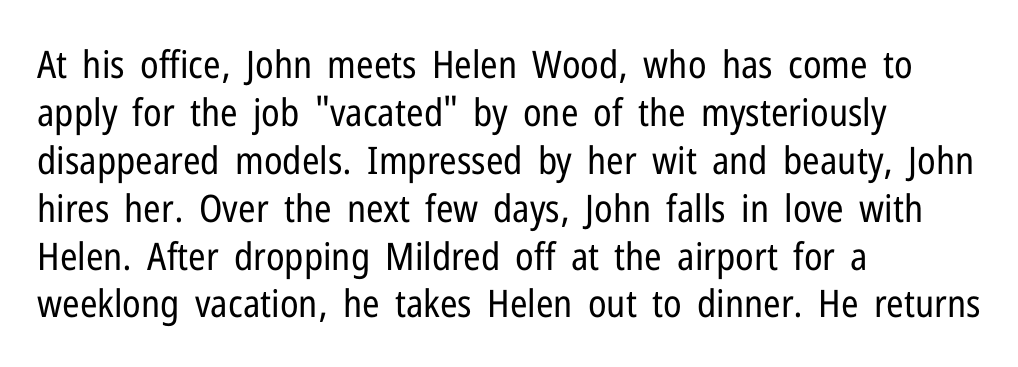
The image shows 38 px regular-weight, condensed sans-serif type, upright; set left-aligned, normal line spacing (1.26x), normal letter spacing, not underlined; low stroke contrast and a medium x-height.
